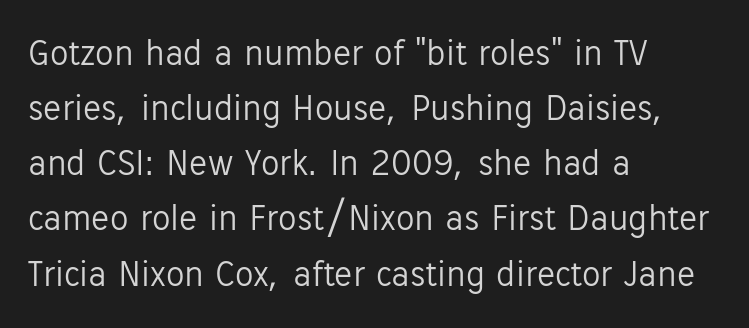
{"serif": "no", "italic": "no", "bold": "no", "weight": "light", "width": "normal", "stroke_contrast": "low", "x_height": "medium", "monospaced": "no", "underline": "no", "align": "left", "line_spacing": "normal", "line_spacing_ratio": 1.49, "letter_spacing": "normal", "letter_spacing_em": 0.0, "glyph_px": 37}
